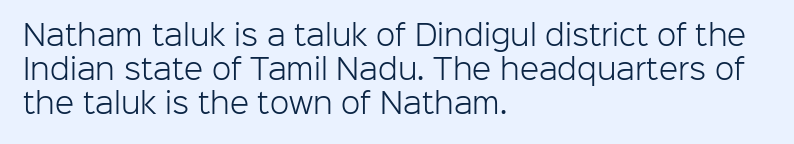
The image shows 28 px light sans-serif type, upright; set left-aligned, line spacing 1.22x, normal letter spacing, not underlined; low stroke contrast and a medium x-height.
